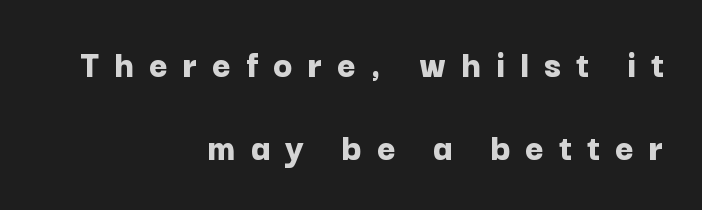
The image shows 40 px bold sans-serif type, upright; set right-aligned, loose line spacing (2.07x), unusually wide letter spacing (+0.37 em), not underlined; low stroke contrast and a medium x-height.
